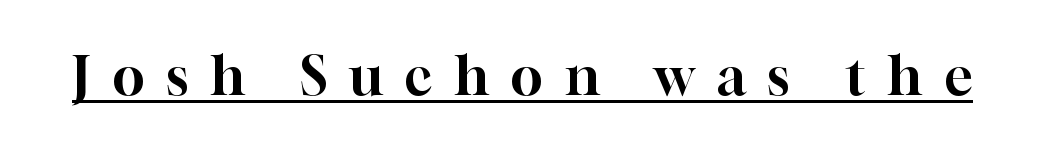
The image shows 53 px serif type, upright; set unusually wide letter spacing (+0.42 em), underlined; high stroke contrast and a medium x-height.
